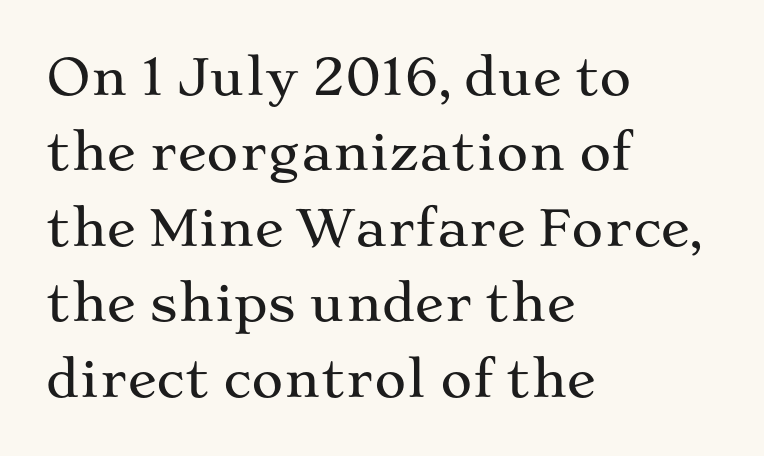
The image shows 49 px wide serif type, upright; set left-aligned, normal line spacing (1.54x), normal letter spacing, not underlined; medium stroke contrast and a medium x-height.
